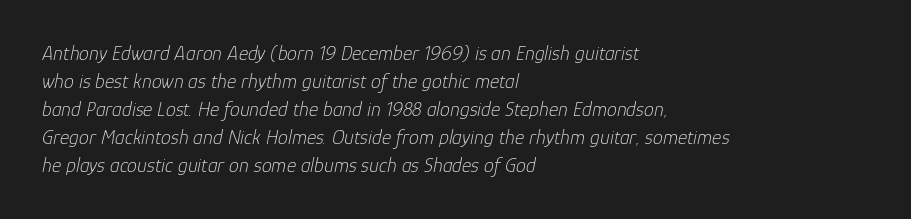
{"italic": "yes", "lean": "right", "slant_degrees": 12, "bold": "no", "underline": "no", "align": "left", "line_spacing": "normal", "line_spacing_ratio": 1.4, "letter_spacing": "normal", "letter_spacing_em": 0.0, "glyph_px": 20}
